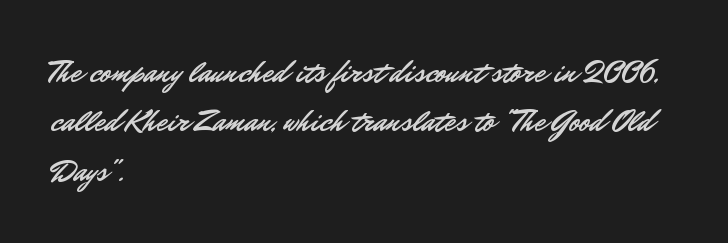
Q: Is the text italic (slanted)? A: Yes.
Q: Is the typeface a serif or a sans-serif typeface? A: Sans-serif.
Q: Is the text underlined? A: No.
Q: How is the paragraph aligned? A: Left-aligned.
Q: Is the spacing between letters normal or unusually wide? A: Normal.
Q: Is the spacing between lines tight, normal or loose? A: Normal.
Q: Width (condensed, normal, or wide)? A: Normal.
Q: Stroke contrast? A: Low.
Q: x-height? A: Small.
Q: Monospaced? A: No.
